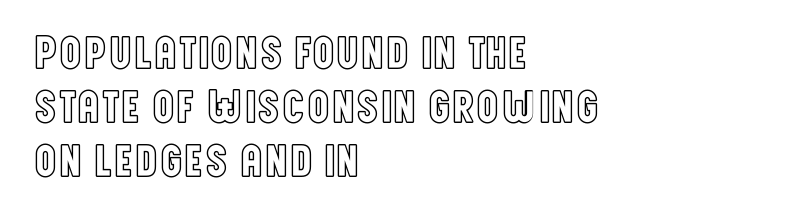
The compositor pushed each line to the left boundary. Characters follow at the spacing the type designer built in. Just letters on the line, the space beneath them empty. This is roman type, the default non-slanted kind. Character widths vary here, with narrow letters taking less room than wide ones.
